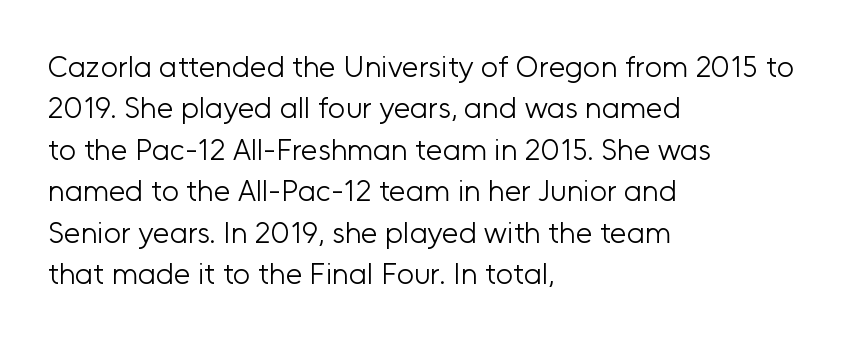
The image shows 30 px light sans-serif type, upright; set left-aligned, normal line spacing (1.38x), normal letter spacing, not underlined; low stroke contrast and a medium x-height.
